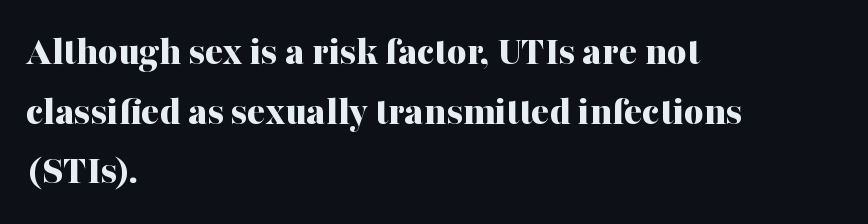
Q: Is the text bold? A: Yes.
Q: Is the text italic (slanted)? A: No, it is upright.
Q: Is the typeface a serif or a sans-serif typeface? A: Serif.
Q: Is the text underlined? A: No.
Q: How is the paragraph aligned? A: Left-aligned.
Q: Is the spacing between letters normal or unusually wide? A: Normal.
Q: Is the spacing between lines tight, normal or loose? A: Normal.
Q: Width (condensed, normal, or wide)? A: Normal.
Q: Stroke contrast? A: Medium.
Q: x-height? A: Medium.
Q: Monospaced? A: No.
